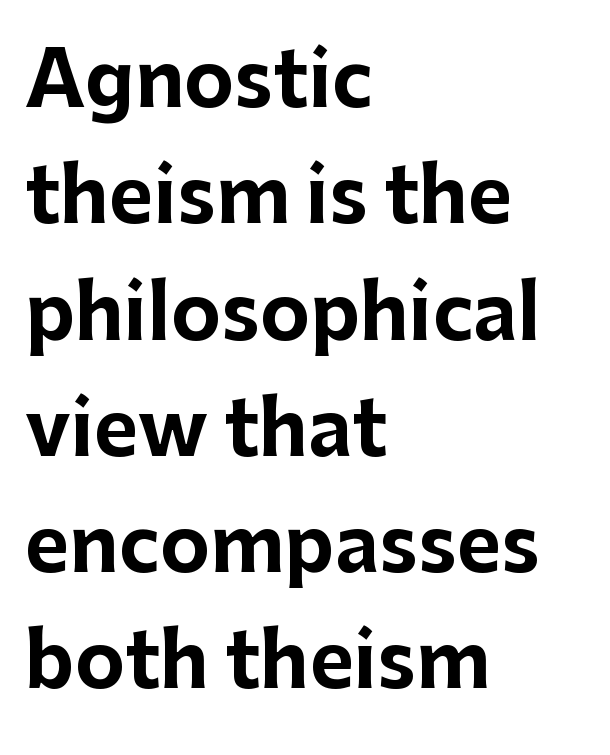
{"serif": "no", "italic": "no", "bold": "yes", "weight": "bold", "width": "normal", "stroke_contrast": "low", "x_height": "medium", "monospaced": "no", "underline": "no", "align": "left", "line_spacing": "normal", "line_spacing_ratio": 1.53, "letter_spacing": "normal", "letter_spacing_em": 0.0, "glyph_px": 76}
